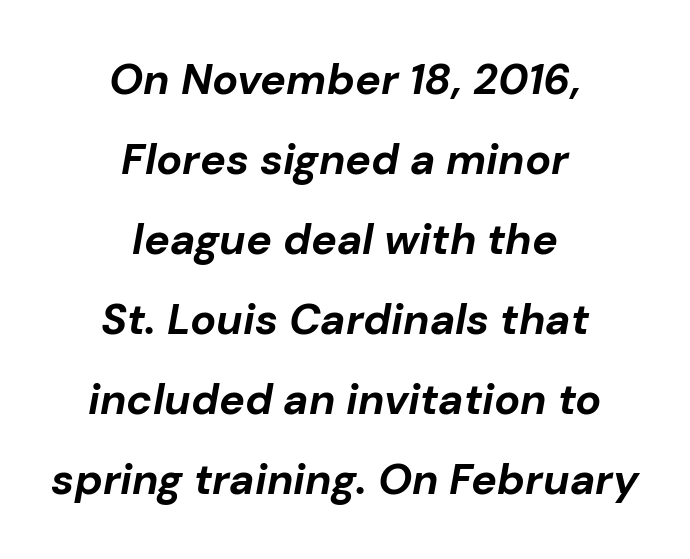
Any mark beneath the type? The region is blank. Each word holds together tightly as a unit, with standard inter-letter gaps. Both edges are ragged and mirror each other, which tells us the setting is centered. Character widths vary here, with narrow letters taking less room than wide ones. The font is running at its bold setting. Designer's note — italics engaged.
